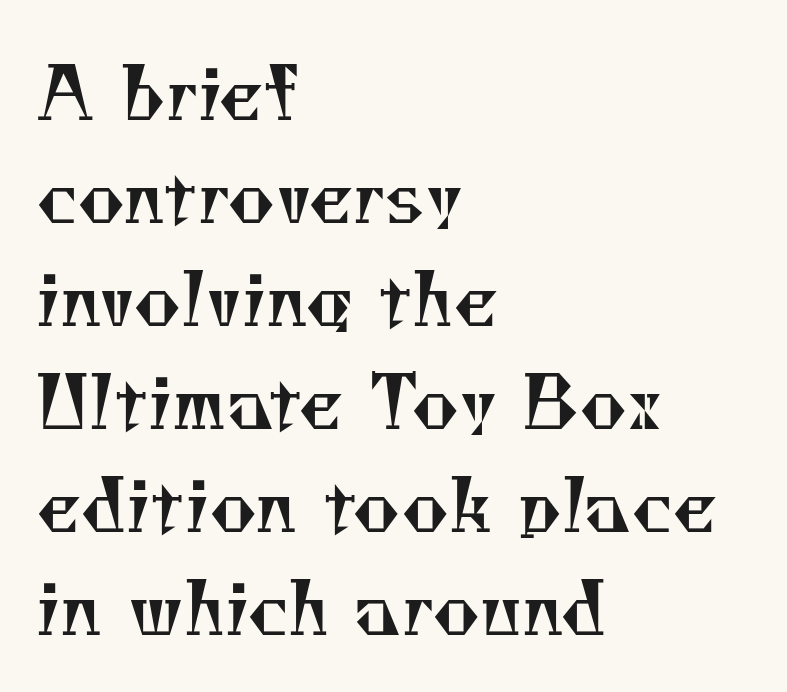
The image shows 72 px regular-weight serif type; set left-aligned, normal line spacing (1.43x), normal letter spacing, not underlined; medium stroke contrast and a small x-height.
